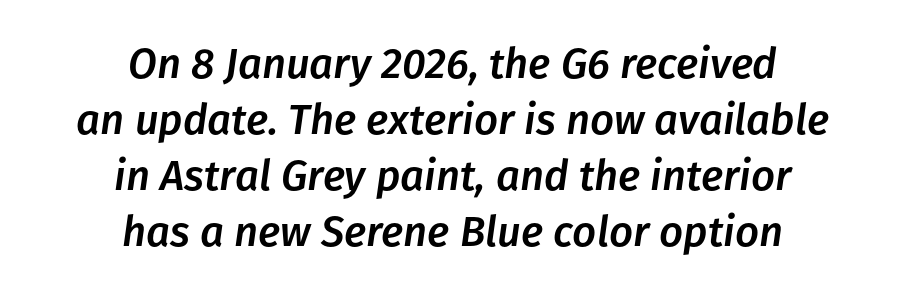
{"italic": "yes", "lean": "right", "slant_degrees": 8, "width": "normal", "stroke_contrast": "low", "x_height": "medium", "monospaced": "no", "underline": "no", "align": "center", "line_spacing": "normal", "line_spacing_ratio": 1.33, "letter_spacing": "normal", "letter_spacing_em": 0.0, "glyph_px": 42}
